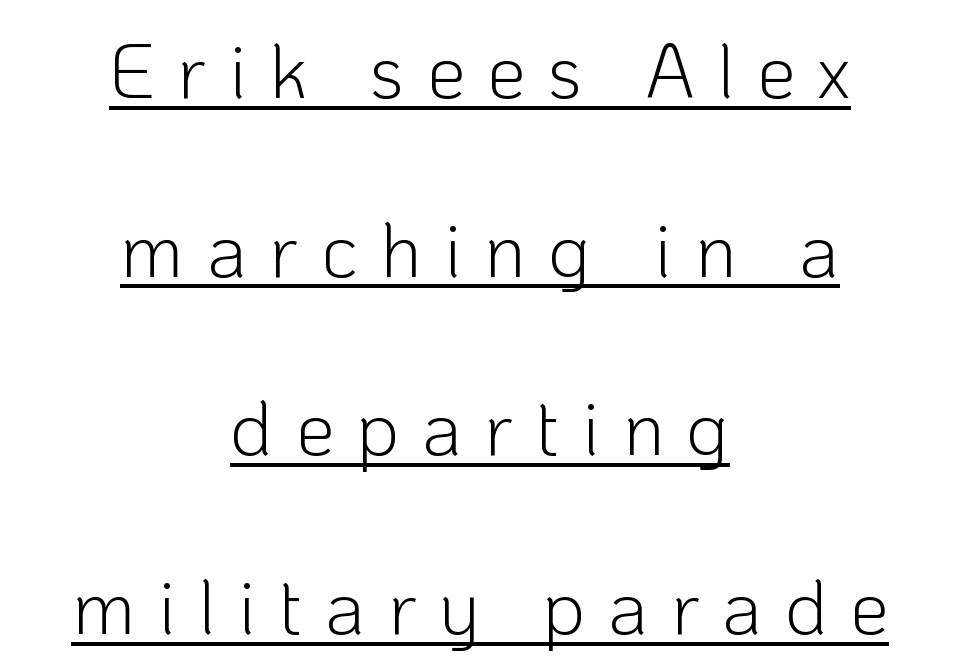
{"serif": "no", "italic": "no", "bold": "no", "weight": "light", "width": "normal", "stroke_contrast": "low", "x_height": "medium", "monospaced": "no", "underline": "yes", "align": "center", "line_spacing": "loose", "line_spacing_ratio": 2.32, "letter_spacing": "wide", "letter_spacing_em": 0.29, "glyph_px": 77}
